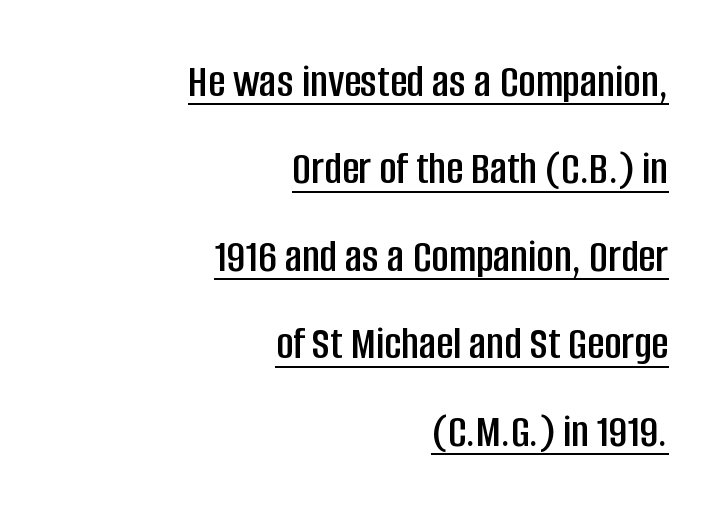
Q: Is the text italic (slanted)? A: No, it is upright.
Q: Is the typeface a serif or a sans-serif typeface? A: Sans-serif.
Q: Is the text underlined? A: Yes.
Q: How is the paragraph aligned? A: Right-aligned.
Q: Is the spacing between letters normal or unusually wide? A: Normal.
Q: Width (condensed, normal, or wide)? A: Condensed.
Q: Stroke contrast? A: Low.
Q: x-height? A: Large.
Q: Monospaced? A: No.
